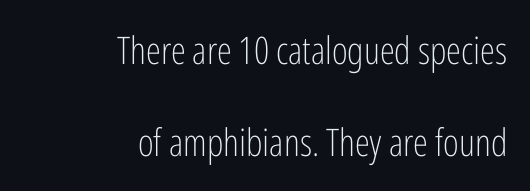
{"serif": "no", "italic": "no", "bold": "no", "weight": "light", "width": "condensed", "stroke_contrast": "low", "x_height": "medium", "monospaced": "no", "underline": "no", "align": "right", "line_spacing": "loose", "line_spacing_ratio": 2.42, "letter_spacing": "normal", "letter_spacing_em": 0.0, "glyph_px": 38}
